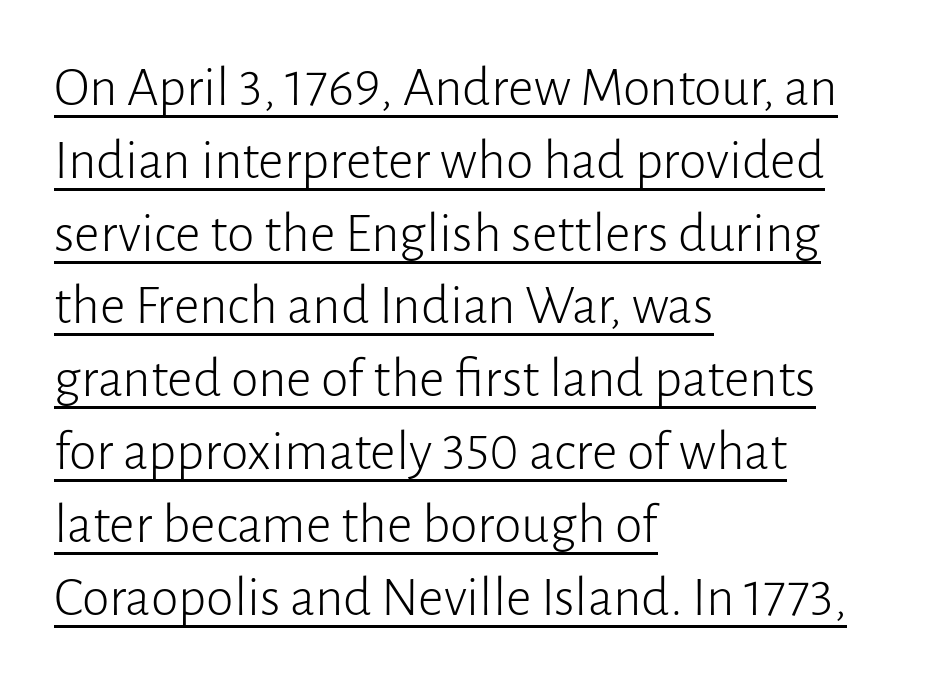
The image shows 56 px light sans-serif type, upright; set left-aligned, normal line spacing (1.3x), normal letter spacing, underlined; low stroke contrast and a medium x-height.
